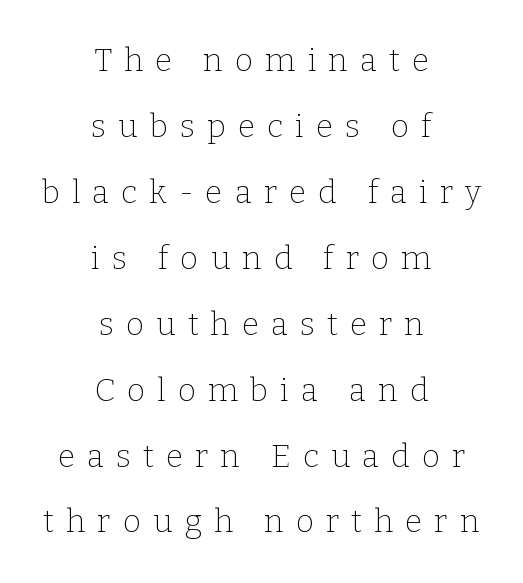
{"serif": "yes", "italic": "no", "bold": "no", "weight": "thin", "width": "normal", "stroke_contrast": "low", "x_height": "medium", "monospaced": "no", "underline": "no", "align": "center", "line_spacing": "loose", "line_spacing_ratio": 2.06, "letter_spacing": "wide", "letter_spacing_em": 0.37, "glyph_px": 32}
